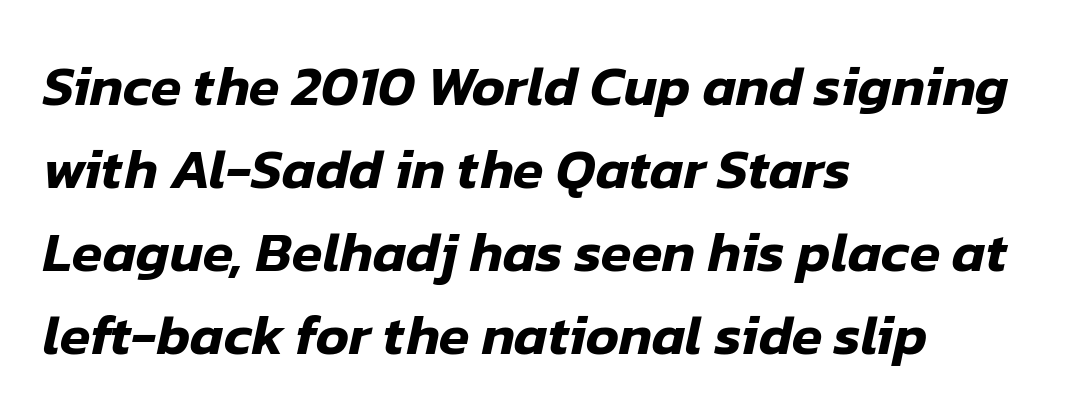
{"italic": "yes", "lean": "right", "slant_degrees": 12, "width": "normal", "stroke_contrast": "low", "x_height": "medium", "monospaced": "no", "underline": "no", "align": "left", "line_spacing": "normal", "line_spacing_ratio": 1.48, "letter_spacing": "normal", "letter_spacing_em": 0.0, "glyph_px": 56}
